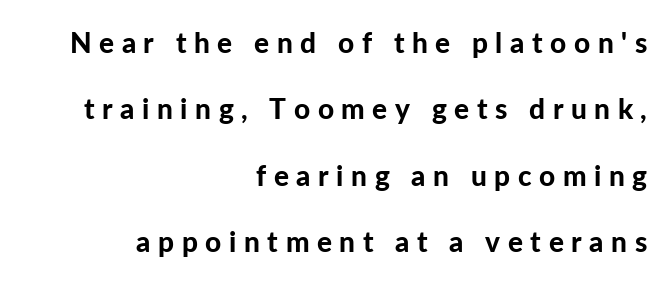
Q: Is the text bold? A: Yes.
Q: Is the text italic (slanted)? A: No, it is upright.
Q: Is the typeface a serif or a sans-serif typeface? A: Sans-serif.
Q: Is the text underlined? A: No.
Q: How is the paragraph aligned? A: Right-aligned.
Q: Is the spacing between letters normal or unusually wide? A: Unusually wide.
Q: Is the spacing between lines tight, normal or loose? A: Loose.
Q: Width (condensed, normal, or wide)? A: Normal.
Q: Stroke contrast? A: Low.
Q: x-height? A: Medium.
Q: Monospaced? A: No.
